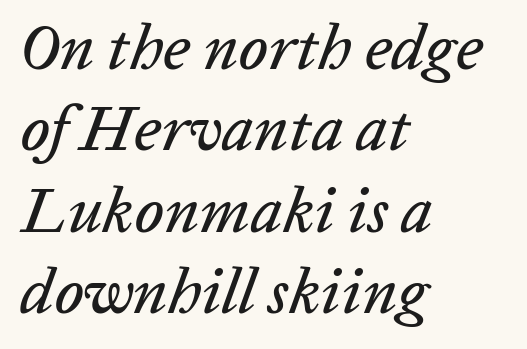
The image shows 64 px text type, italic (leaning right); set left-aligned, normal line spacing (1.27x), normal letter spacing, not underlined; low stroke contrast and a medium x-height.
